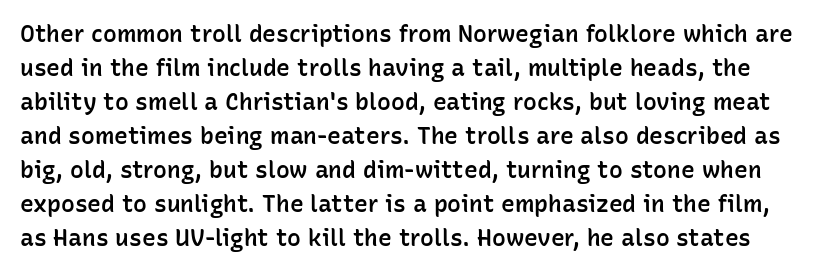
The image shows 23 px text type, upright; set normal line spacing (1.48x), normal letter spacing, not underlined.
